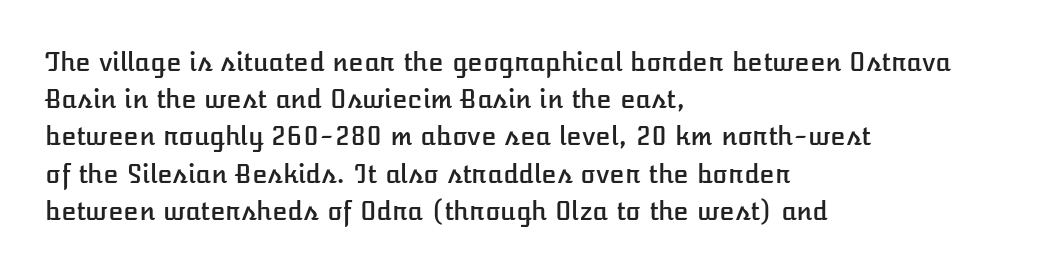
{"italic": "no", "underline": "no", "align": "left", "line_spacing": "normal", "line_spacing_ratio": 1.49, "letter_spacing": "normal", "letter_spacing_em": 0.0, "glyph_px": 25}
